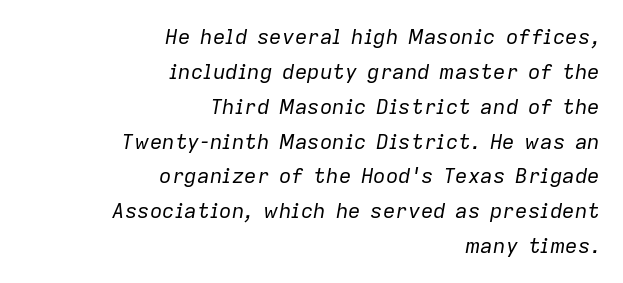
You could call the tracking neutral — neither tight nor loose. Each stroke keeps to a modest, everyday thickness or less. Is the type slanted? Yes — the strokes lean at a clear angle. These lines sit exactly where default settings would place them.
